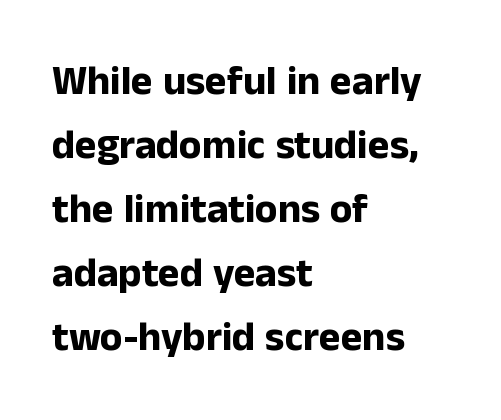
The image shows 41 px bold sans-serif type, upright; set left-aligned, normal line spacing (1.56x), normal letter spacing, not underlined; low stroke contrast and a medium x-height.
